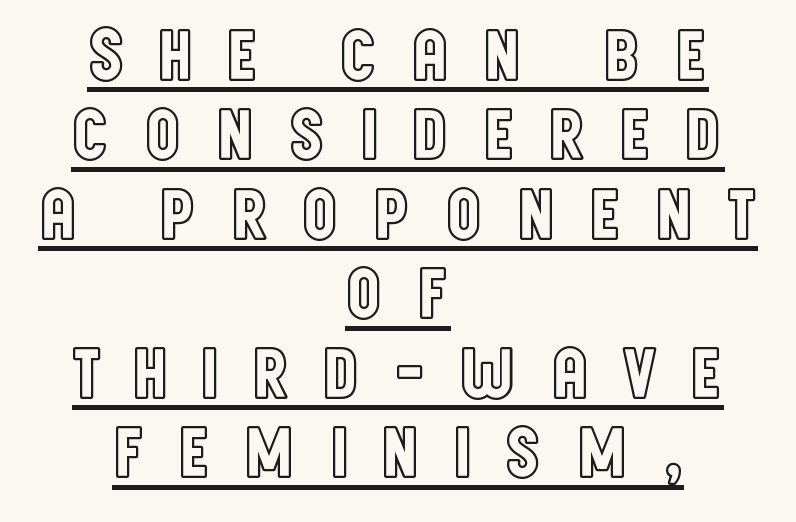
The image shows 75 px condensed type, upright; set centered, tight line spacing (1.06x), unusually wide letter spacing (+0.42 em), underlined; a large x-height.
